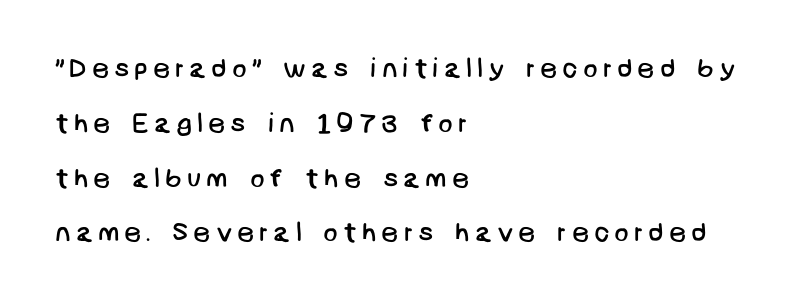
The image shows 27 px text type; set left-aligned, loose line spacing (2.03x), not underlined.
